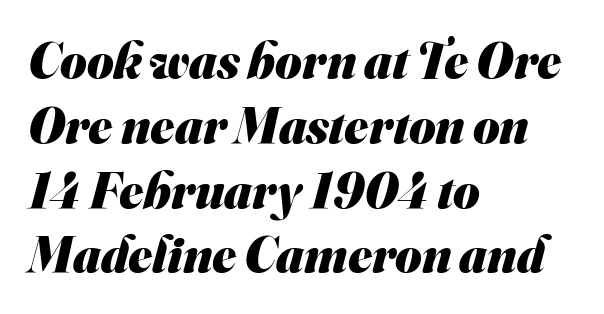
The lines sit at an ordinary, default distance from one another. Is the letter spacing exaggerated? No — it looks like the ordinary default. Plain, unruled lines of type. Examine the stroke ends and you'll find no serifs. Look at the stroke-to-counter ratio: heavy, a bold. Visually the block forms a straight wall on the left and a jagged coastline on the right.
